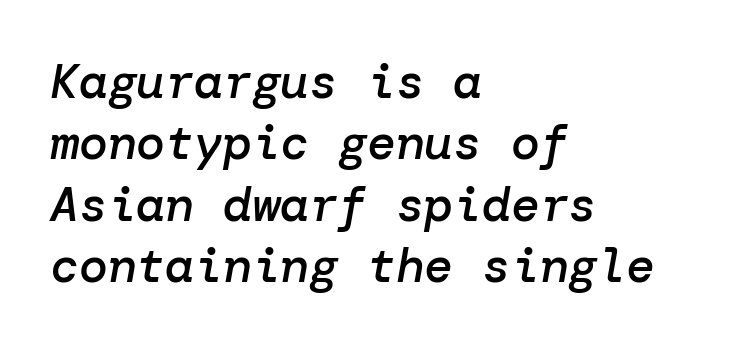
The image shows 48 px semibold type, italic (leaning right); set left-aligned, normal line spacing (1.28x), normal letter spacing, not underlined; low stroke contrast and a medium x-height.
